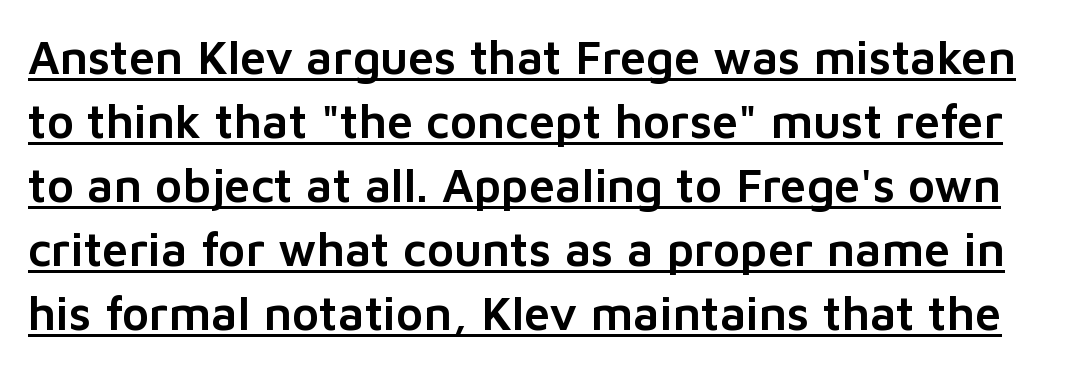
The image shows 47 px sans-serif type, upright; set normal line spacing (1.36x), normal letter spacing, underlined; low stroke contrast and a medium x-height.
